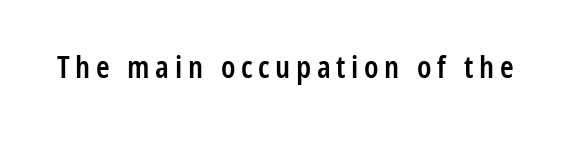
Type without underlining. The letters advance in unequal steps, a hallmark of proportional type. Stems and bowls a touch heavier than normal — semibold. Ascenders rise straight up at ninety degrees. Regarding serifs, this sample does without them.
